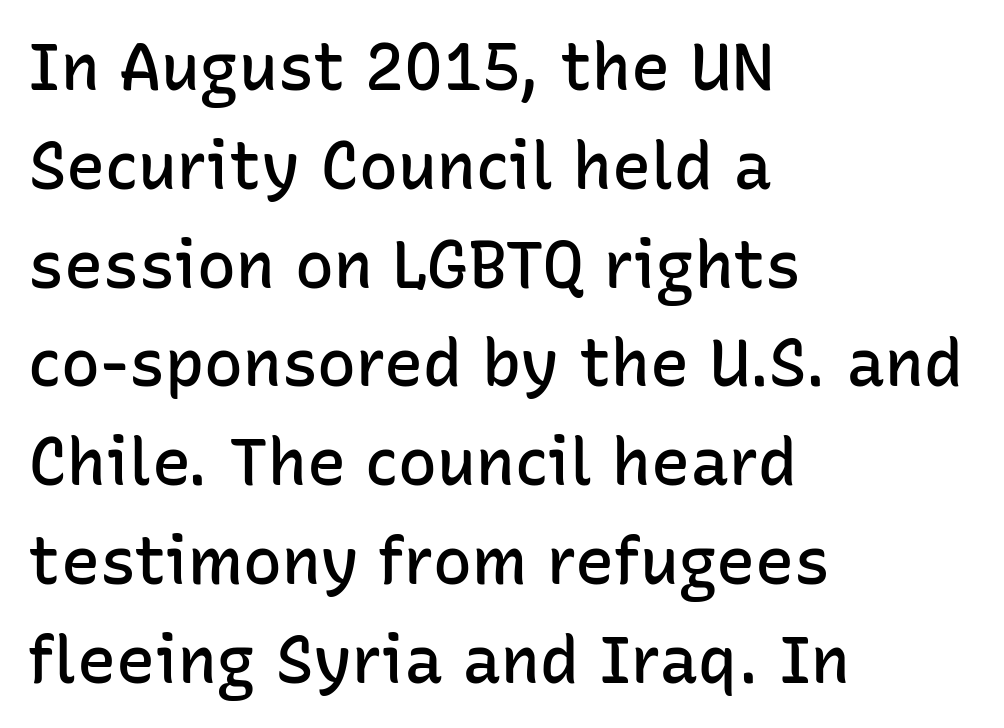
The paragraph shown leans on its left margin. Decoration check: the copy has no underline. Characters follow at the spacing the type designer built in. Think of a printed novel: that variable character pitch is what you see here.
